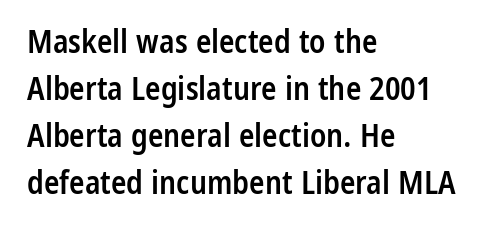
In terms of posture, this sample is upright. All the whitespace from short lines collects on the right. Underlining? Definitely not there. In terms of letterform style, serifs are entirely absent.
